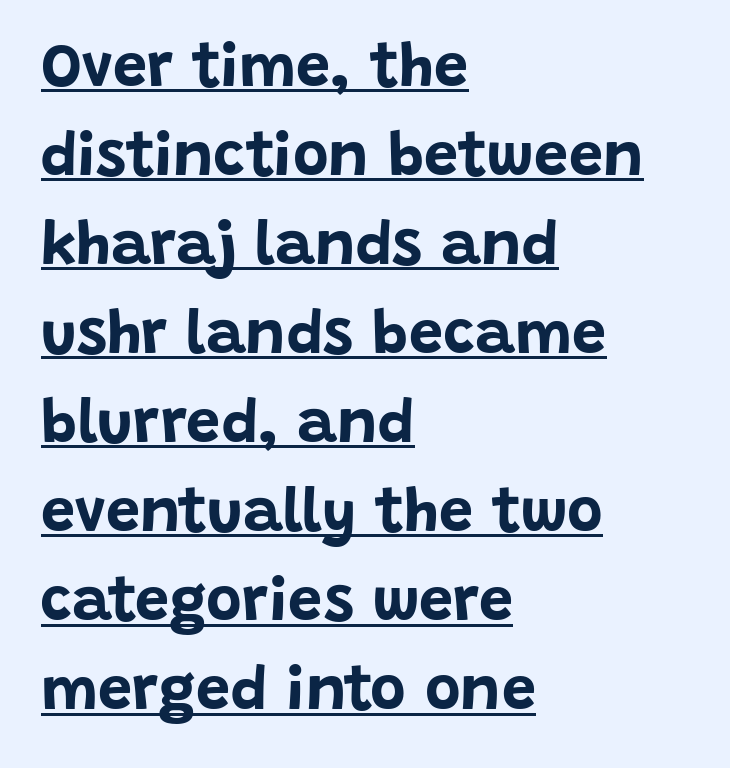
A typesetter would mark this as roman, not italic. The face used here is a sans, in the tradition of grotesques and geometrics. The designer left line spacing at the default. The rendering anchors every line to the left-hand side. Is the type bold? Yes — the strokes are clearly thick and heavy.
